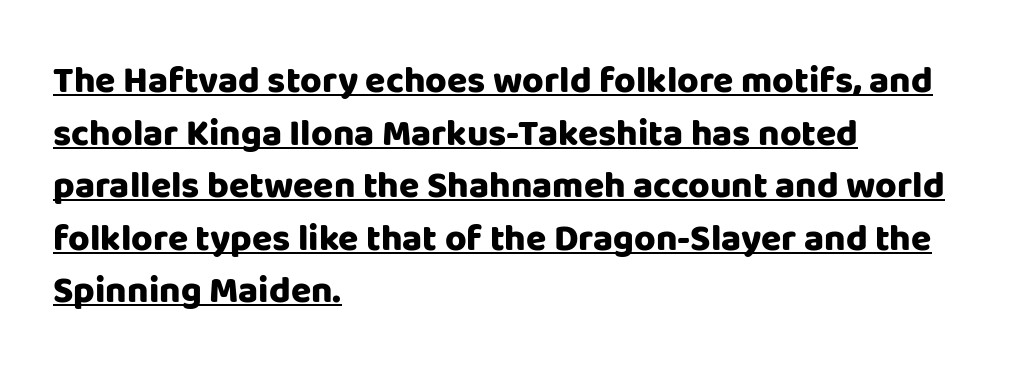
Look at the tracking — it's just the regular setting, nothing added. Varying glyph widths throughout — classic text-font behaviour. Notice how a bar underscores the lettering throughout. As a designer I'd log this as weight 700, bold.
